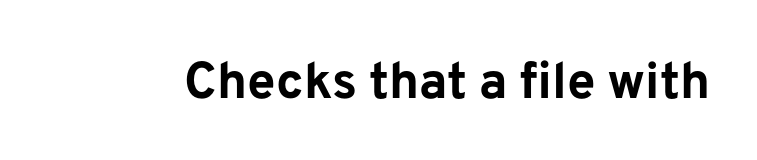
Think of a printed novel: that variable character pitch is what you see here. The specimen omits any rule beneath the text block's lines. Summary of weight: heavy, a full bold. Italic: no, the glyphs are upright roman.
